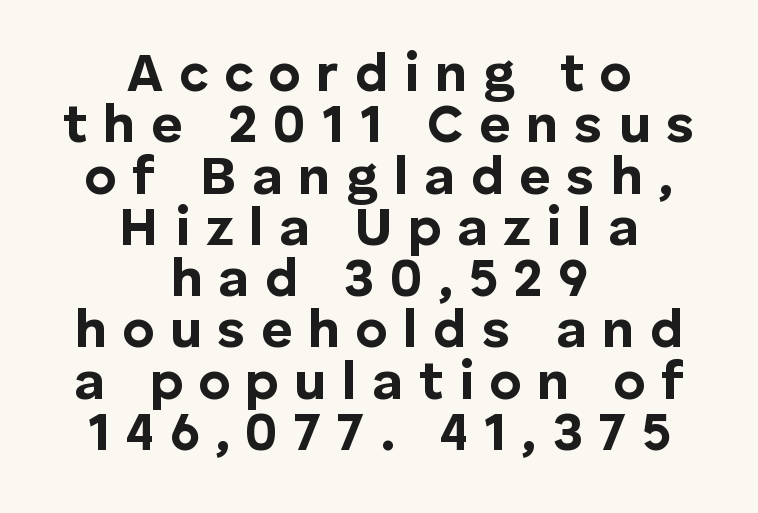
Reading down the block, each line starts at a different indent, mirrored at its end. Rows of type sit shoulder to shoulder in the vertical direction. These lines carry a lot of weight — the face is fully bold. Unlike a traditional serif, this face leaves its strokes unadorned.
